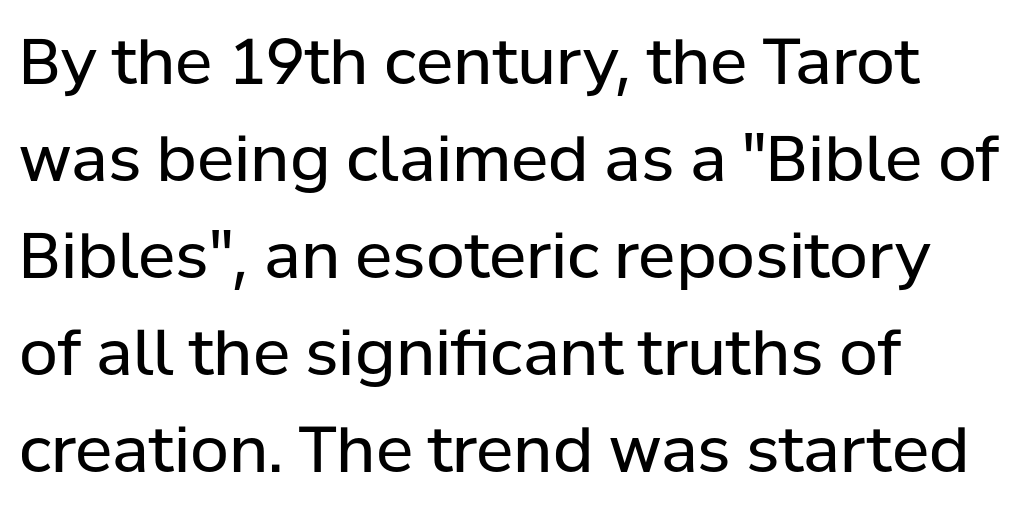
Any mark beneath the type? The region is blank. The compositor pushed each line to the left boundary. Look at the tracking — it's just the regular setting, nothing added. A roman cut, with each character standing at attention.
